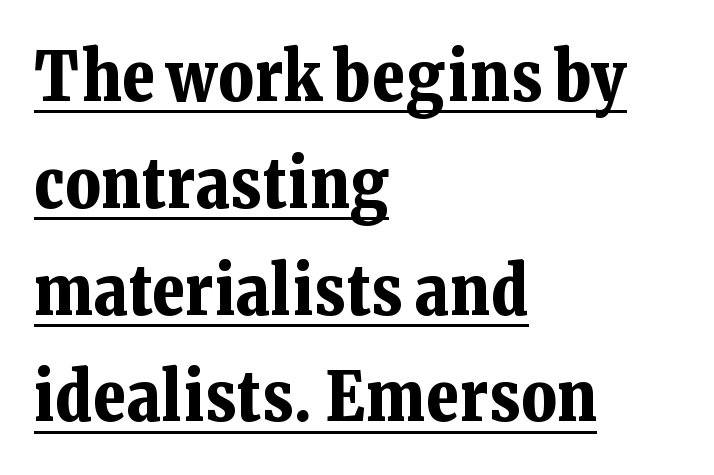
Q: Is the text bold? A: Yes.
Q: Is the text italic (slanted)? A: No, it is upright.
Q: Is the typeface a serif or a sans-serif typeface? A: Serif.
Q: Is the text underlined? A: Yes.
Q: How is the paragraph aligned? A: Left-aligned.
Q: Is the spacing between letters normal or unusually wide? A: Normal.
Q: Is the spacing between lines tight, normal or loose? A: Normal.
Q: Width (condensed, normal, or wide)? A: Normal.
Q: Stroke contrast? A: Low.
Q: x-height? A: Medium.
Q: Monospaced? A: No.
